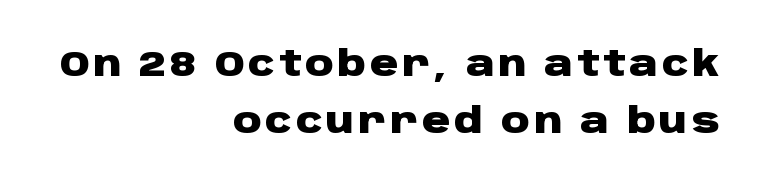
Q: Is the text bold? A: Yes.
Q: Is the text italic (slanted)? A: No, it is upright.
Q: Is the typeface a serif or a sans-serif typeface? A: Sans-serif.
Q: Is the text underlined? A: No.
Q: How is the paragraph aligned? A: Right-aligned.
Q: Is the spacing between lines tight, normal or loose? A: Normal.
Q: Width (condensed, normal, or wide)? A: Wide.
Q: Stroke contrast? A: Low.
Q: x-height? A: Large.
Q: Monospaced? A: No.
